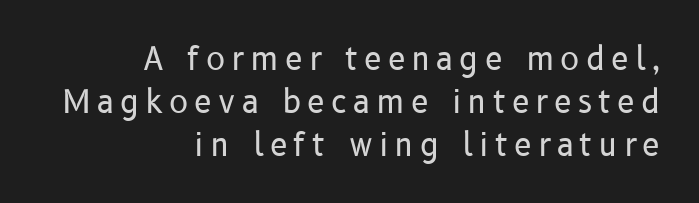
The image shows 32 px regular-weight sans-serif type, upright; set right-aligned, normal line spacing (1.34x), not underlined; low stroke contrast and a medium x-height.
